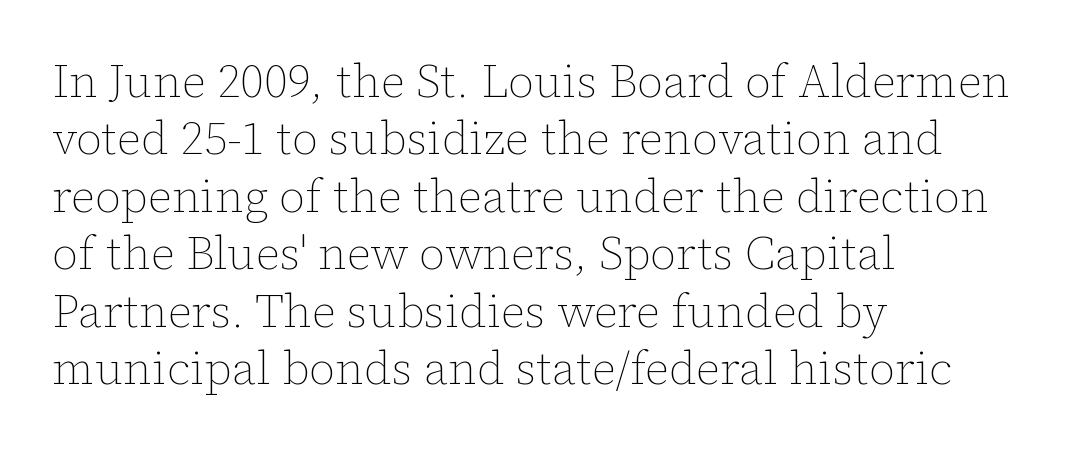
Q: Is the text bold? A: No.
Q: Is the text italic (slanted)? A: No, it is upright.
Q: Is the text underlined? A: No.
Q: How is the paragraph aligned? A: Left-aligned.
Q: Is the spacing between letters normal or unusually wide? A: Normal.
Q: Is the spacing between lines tight, normal or loose? A: Normal.
Q: Width (condensed, normal, or wide)? A: Normal.
Q: Stroke contrast? A: Low.
Q: x-height? A: Medium.
Q: Monospaced? A: No.
